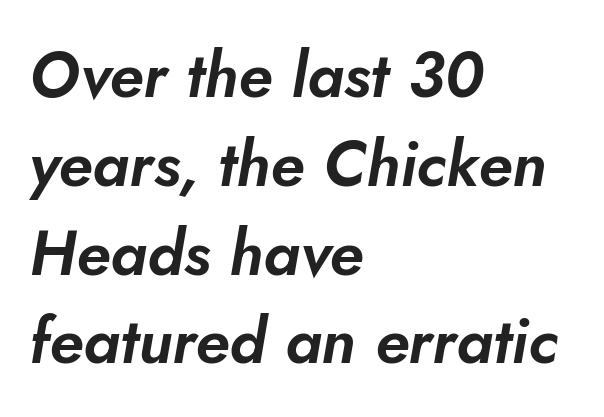
Q: Is the text italic (slanted)? A: Yes, it leans right by about 5 degrees.
Q: Is the text underlined? A: No.
Q: How is the paragraph aligned? A: Left-aligned.
Q: Is the spacing between letters normal or unusually wide? A: Normal.
Q: Is the spacing between lines tight, normal or loose? A: Normal.
Q: Width (condensed, normal, or wide)? A: Normal.
Q: Stroke contrast? A: Low.
Q: x-height? A: Small.
Q: Monospaced? A: No.
